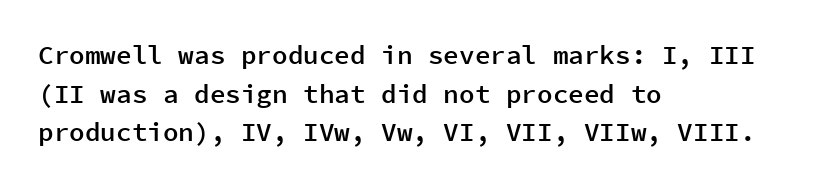
{"italic": "no", "bold": "semi", "underline": "no", "align": "left", "line_spacing": "normal", "line_spacing_ratio": 1.49, "letter_spacing": "normal", "letter_spacing_em": 0.0, "glyph_px": 26}
